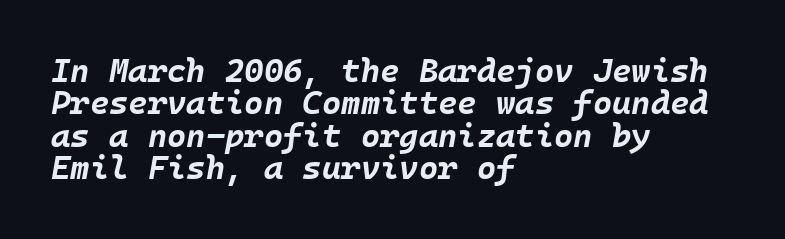
Clear beneath every line of the passage. One-word summary of the alignment: left. Would a proofreader flag this as italicized? Yes. Line spacing here is tight. The face used here has the dense, thick strokes of a bold. Each word holds together tightly as a unit, with standard inter-letter gaps.
